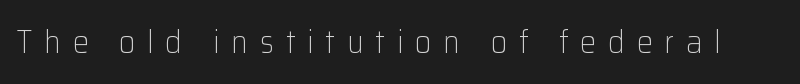
The text was rendered using a sans face with plain stroke endings. Stroke thickness stays within the range of a standard reading face or lighter. Ascenders rise straight up at ninety degrees. The letters are spread apart with noticeably loose tracking. Proportional: the letters do not fall into vertical columns. Words float on clear page, feet unadorned.
